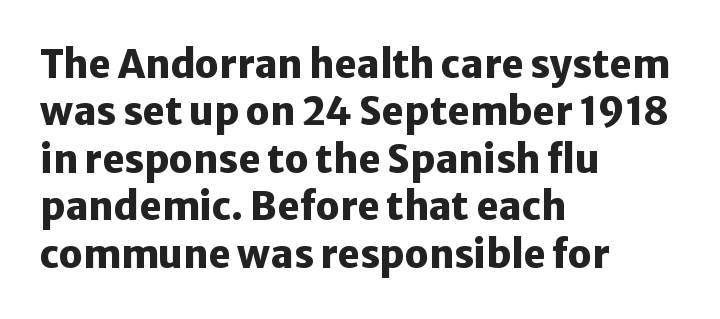
{"serif": "no", "italic": "no", "bold": "yes", "weight": "heavy", "width": "normal", "stroke_contrast": "low", "x_height": "medium", "monospaced": "no", "underline": "no", "align": "left", "line_spacing": "normal", "line_spacing_ratio": 1.25, "letter_spacing": "normal", "letter_spacing_em": 0.0, "glyph_px": 38}
